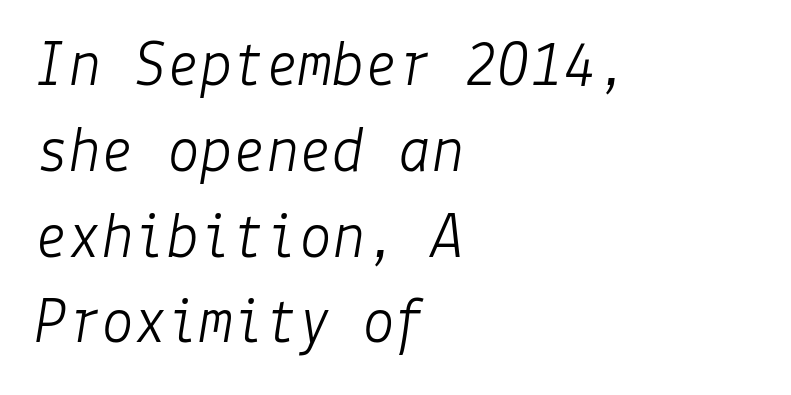
{"italic": "yes", "lean": "right", "slant_degrees": 9, "bold": "no", "weight": "light", "width": "normal", "stroke_contrast": "low", "x_height": "medium", "underline": "no", "align": "left", "line_spacing": "normal", "line_spacing_ratio": 1.3, "letter_spacing": "normal", "letter_spacing_em": 0.0, "glyph_px": 66}
